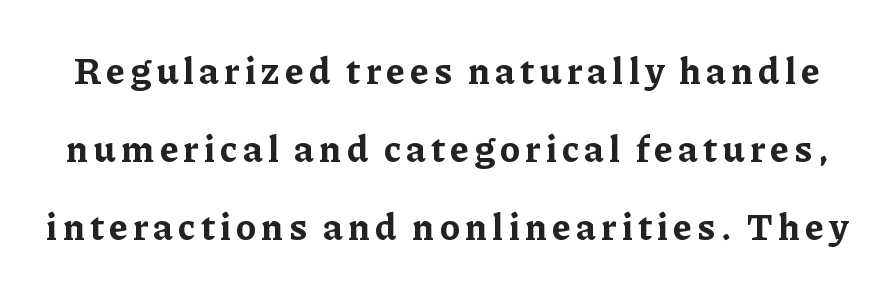
These words are printed bold, with thick strokes throughout. Tall strokes in this sample are plumb rather than angled. Varying glyph widths throughout — classic text-font behaviour. Beneath every word, the page is bare. The leading is generous, giving the passage an open texture. Examine the stroke ends and you'll spot serifs.
